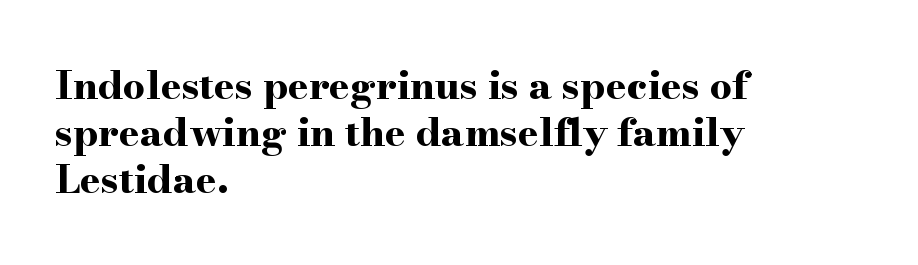
Nobody touched the tracking dial on this one. Every letter is thick-stroked: bold, no question. Quick note: not italic, upright. Only glyphs here, with clear space below each row. Each letter's strokes conclude with small projecting serifs.
